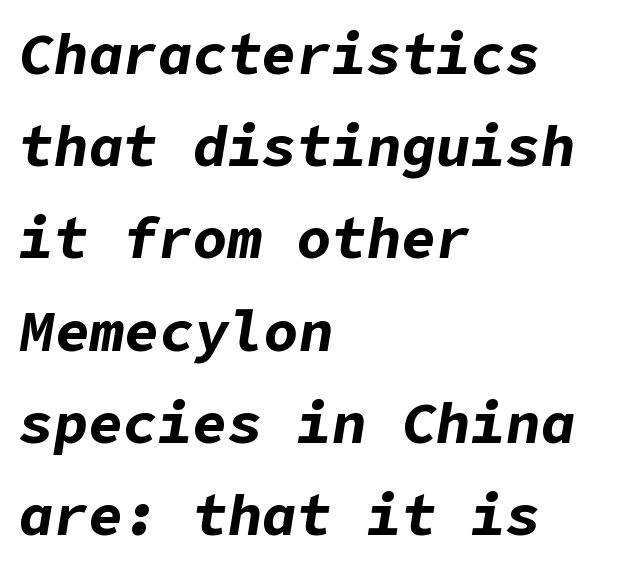
{"italic": "yes", "lean": "right", "slant_degrees": 9, "bold": "yes", "weight": "bold", "width": "normal", "stroke_contrast": "low", "x_height": "medium", "underline": "no", "align": "left", "line_spacing": "normal", "line_spacing_ratio": 1.59, "letter_spacing": "normal", "letter_spacing_em": 0.0, "glyph_px": 58}
